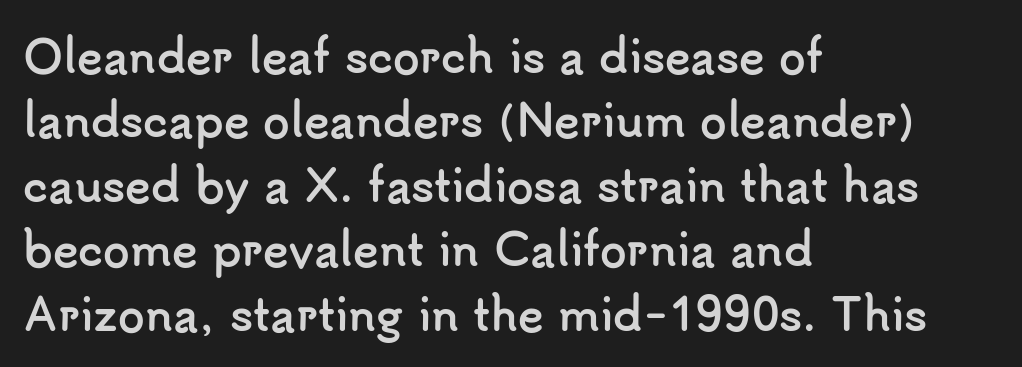
The image shows 43 px semibold sans-serif type, upright; set left-aligned, normal line spacing (1.5x), normal letter spacing, not underlined; low stroke contrast and a small x-height.
